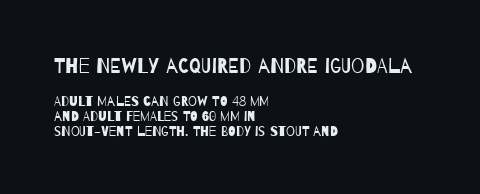
{"bold": "no", "underline": "no", "align": "left", "line_spacing": "tight", "line_spacing_ratio": 1.06, "letter_spacing": "normal", "letter_spacing_em": 0.0, "larger_block": "first", "size_ratio": 1.5, "glyph_px": 21}
